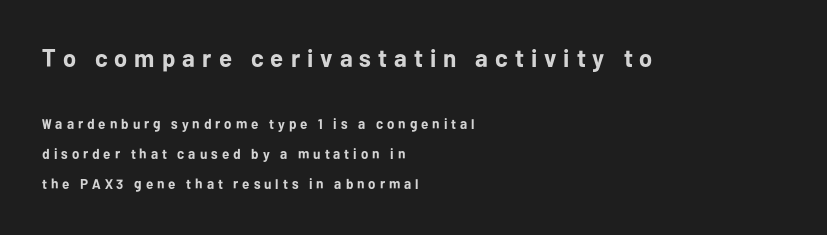
Typesetter's note: full bold, strokes at maximum text heaviness. Display-style spreading of the glyphs; the letterfit is very open. Check under the words: just untouched page. All the whitespace from short lines collects on the right.
